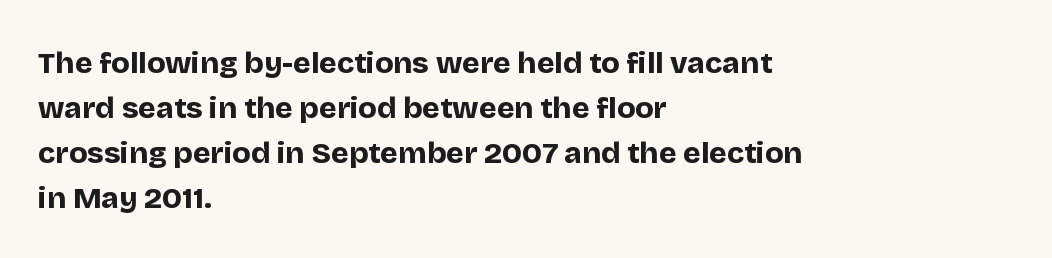
The rows are spaced the way most documents space them. The passage shown has conventional tracking throughout. Horizontally, the lines are justified to the leading edge only. Check where the strokes stop: nothing finishes them off — pure sans.
